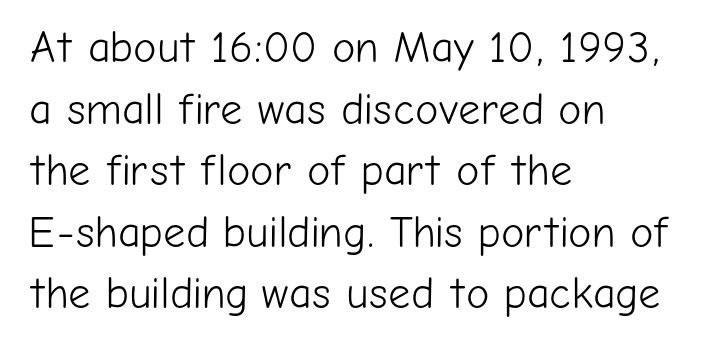
{"serif": "no", "italic": "no", "bold": "no", "weight": "light", "width": "normal", "stroke_contrast": "low", "x_height": "medium", "monospaced": "no", "underline": "no", "align": "left", "line_spacing": "normal", "line_spacing_ratio": 1.4, "letter_spacing": "normal", "letter_spacing_em": 0.0, "glyph_px": 44}
